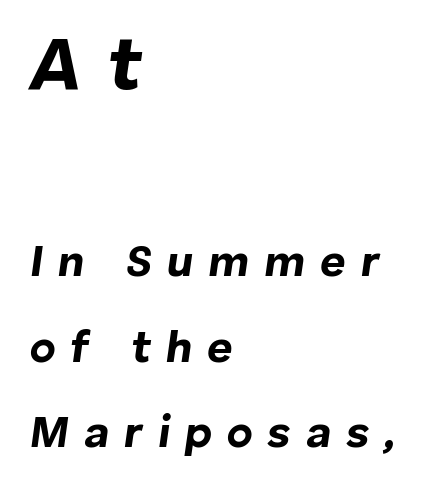
Q: Is the text bold? A: Yes.
Q: Is the text italic (slanted)? A: Yes, it leans right by about 8 degrees.
Q: Is the text underlined? A: No.
Q: How is the paragraph aligned? A: Left-aligned.
Q: Is the spacing between letters normal or unusually wide? A: Unusually wide.
Q: Is the spacing between lines tight, normal or loose? A: Loose.
Q: Which block of text is set in a larger size, the first (top) or the second (bottom)? A: The first (top) one.
Q: Width (condensed, normal, or wide)? A: Normal.
Q: Stroke contrast? A: Low.
Q: x-height? A: Medium.
Q: Monospaced? A: No.
